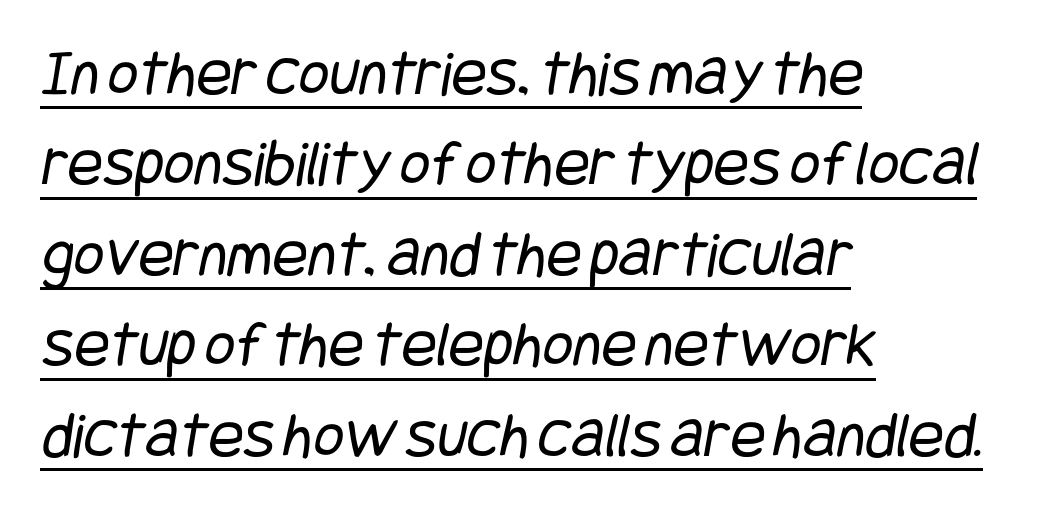
Q: Is the text bold? A: No.
Q: Is the typeface a serif or a sans-serif typeface? A: Sans-serif.
Q: Is the text underlined? A: Yes.
Q: How is the paragraph aligned? A: Left-aligned.
Q: Is the spacing between letters normal or unusually wide? A: Normal.
Q: Is the spacing between lines tight, normal or loose? A: Normal.
Q: Width (condensed, normal, or wide)? A: Condensed.
Q: Stroke contrast? A: Low.
Q: x-height? A: Large.
